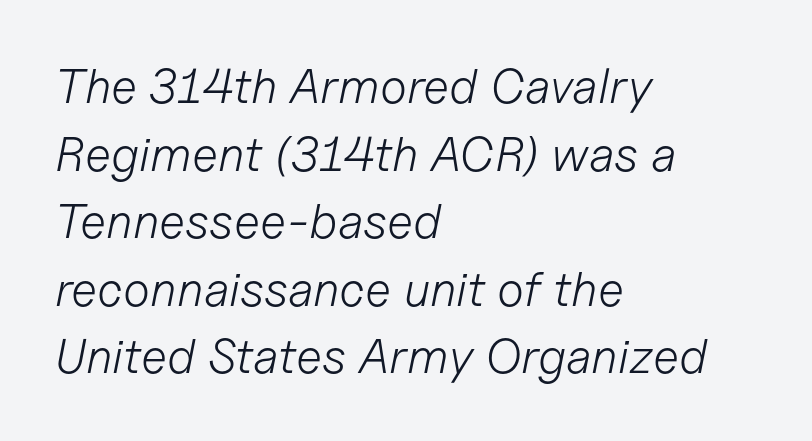
Tracking here is standard; glyphs follow each other at the usual distance. On a weight scale, this lands at 450 or below. Yep, that's italic — everything's leaning. The foot of each line stays bare and open. One-word summary of the alignment: left. Vertically, the passage feels balanced, rows spaced as you'd expect.
